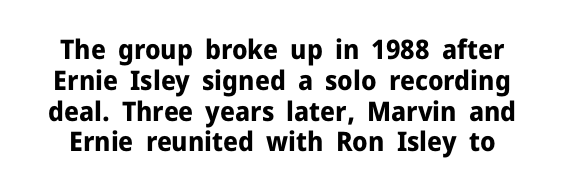
A dark, heavy texture on the line: the type is bold. Students, note that the glyphs here touch the page at normal intervals. One glance says dense: line gaps are narrower than usual. Just letters on the line, the space beneath them empty.
